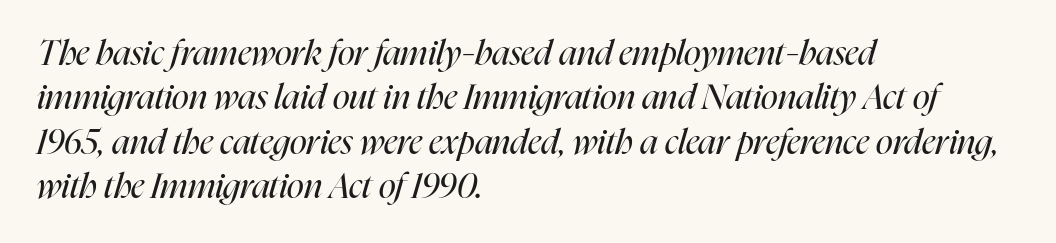
The image shows 35 px regular-weight, condensed type, italic (leaning right); set left-aligned, normal line spacing (1.27x), normal letter spacing, not underlined; high stroke contrast and a medium x-height.
